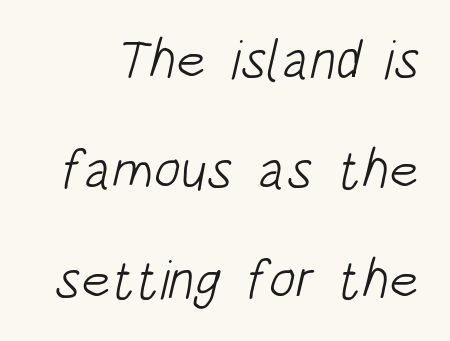
The image shows 55 px light, condensed sans-serif type; set loose line spacing (2.0x), normal letter spacing, not underlined; low stroke contrast and a large x-height.
